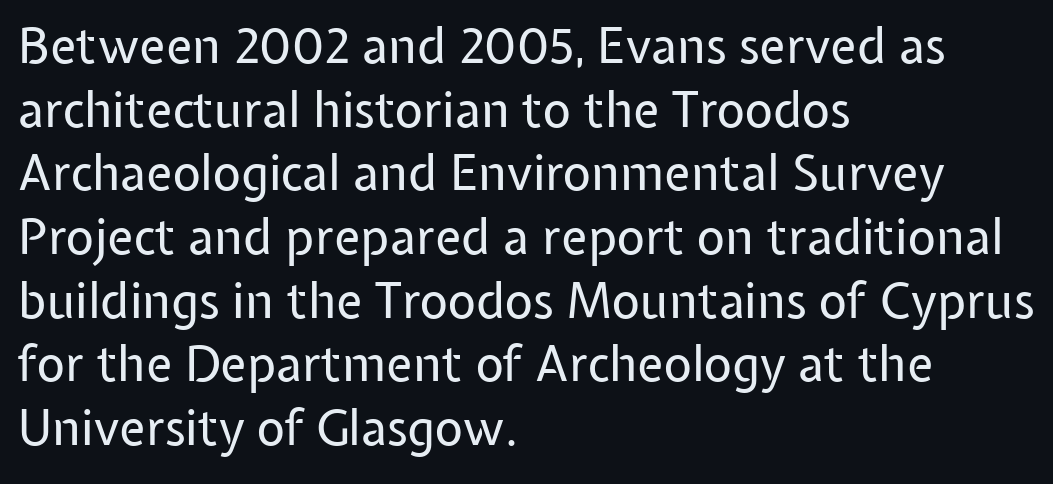
The image shows 49 px regular-weight sans-serif type, upright; set left-aligned, normal line spacing (1.3x), normal letter spacing, not underlined; low stroke contrast and a medium x-height.
